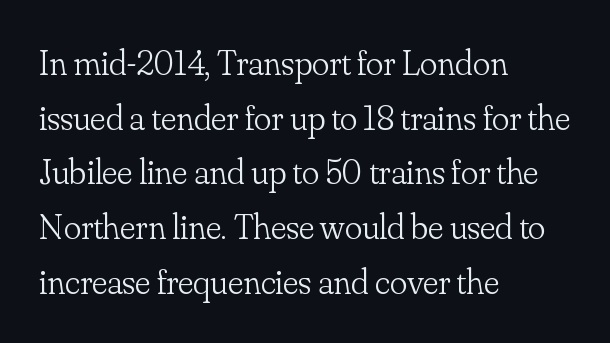
The image shows 36 px light serif type, upright; set left-aligned, normal line spacing (1.52x), normal letter spacing, not underlined; low stroke contrast and a small x-height.
